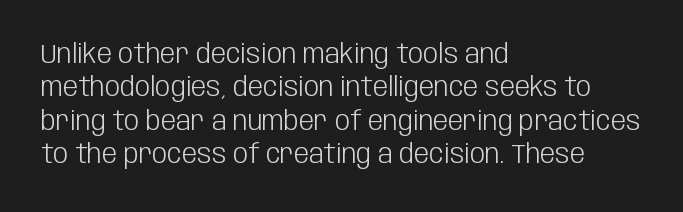
{"italic": "no", "bold": "no", "underline": "no", "align": "left", "line_spacing_ratio": 1.24, "letter_spacing": "normal", "letter_spacing_em": 0.0, "glyph_px": 27}
